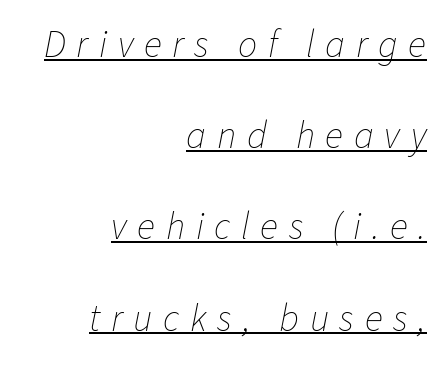
The image shows 38 px thin type, italic (leaning right); set right-aligned, loose line spacing (2.4x), unusually wide letter spacing (+0.28 em), underlined; low stroke contrast and a medium x-height.
